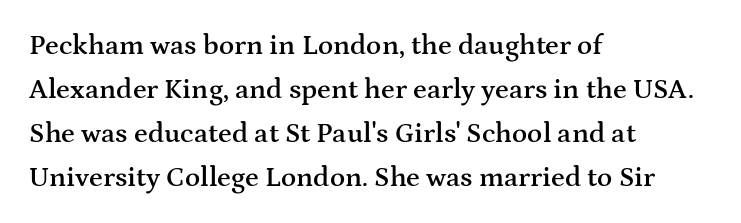
{"serif": "yes", "italic": "no", "bold": "semi", "weight": "semibold", "width": "wide", "stroke_contrast": "medium", "x_height": "medium", "monospaced": "no", "underline": "no", "align": "left", "line_spacing": "normal", "line_spacing_ratio": 1.57, "letter_spacing": "normal", "letter_spacing_em": 0.0, "glyph_px": 28}
